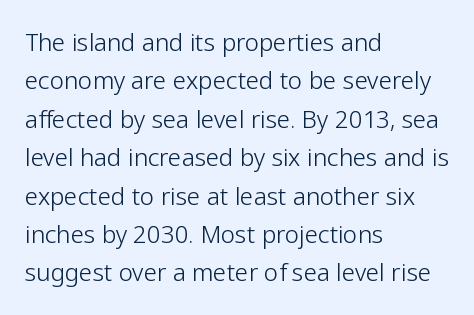
Q: Is the text bold? A: No.
Q: Is the text italic (slanted)? A: No, it is upright.
Q: Is the text underlined? A: No.
Q: How is the paragraph aligned? A: Left-aligned.
Q: Is the spacing between letters normal or unusually wide? A: Normal.
Q: Is the spacing between lines tight, normal or loose? A: Normal.
